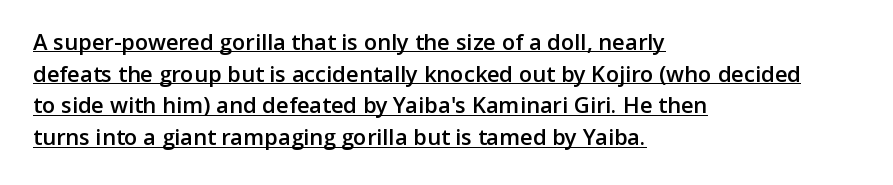
Q: Is the text bold? A: Semi-bold.
Q: Is the text italic (slanted)? A: No, it is upright.
Q: Is the text underlined? A: Yes.
Q: How is the paragraph aligned? A: Left-aligned.
Q: Is the spacing between letters normal or unusually wide? A: Normal.
Q: Is the spacing between lines tight, normal or loose? A: Normal.
